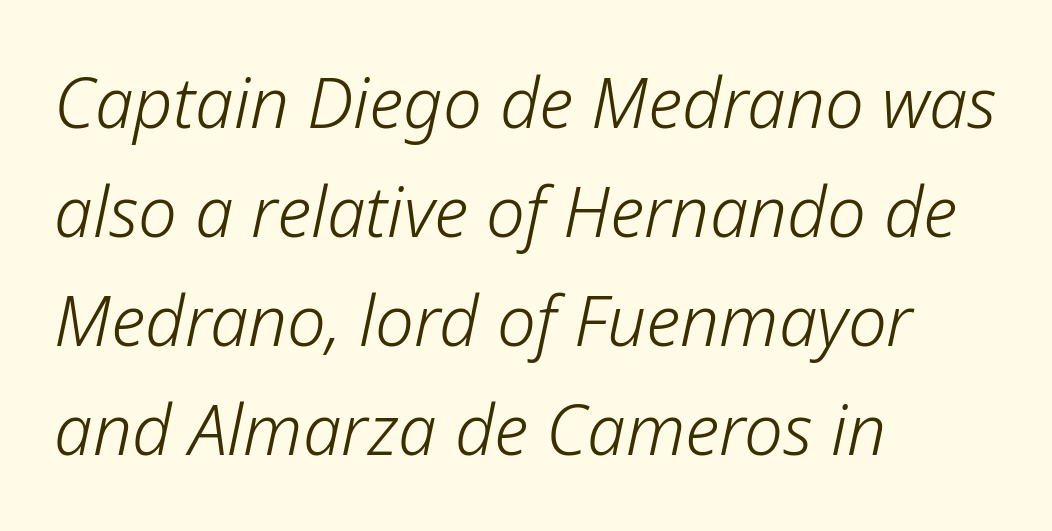
{"italic": "yes", "lean": "right", "slant_degrees": 12, "bold": "no", "weight": "light", "width": "normal", "stroke_contrast": "low", "x_height": "medium", "monospaced": "no", "underline": "no", "align": "left", "line_spacing": "normal", "line_spacing_ratio": 1.58, "letter_spacing": "normal", "letter_spacing_em": 0.0, "glyph_px": 69}
